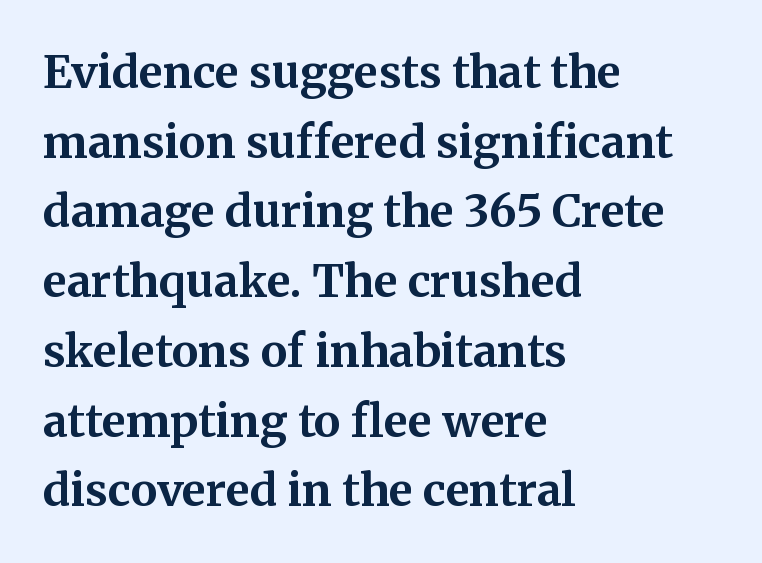
Glance below the letters and you will spot only blank space. Horizontal bands of white between lines are of average thickness. Letter spacing: default. If you drew a line through each stem, it would be perfectly vertical. Does the weight exceed regular? Yes, all the way to bold.
